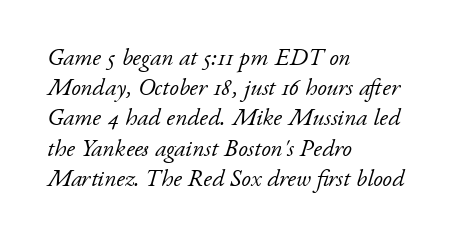
Q: Is the text bold? A: No.
Q: Is the text italic (slanted)? A: Yes, it leans right by about 17 degrees.
Q: Is the text underlined? A: No.
Q: How is the paragraph aligned? A: Left-aligned.
Q: Is the spacing between letters normal or unusually wide? A: Normal.
Q: Is the spacing between lines tight, normal or loose? A: Normal.
